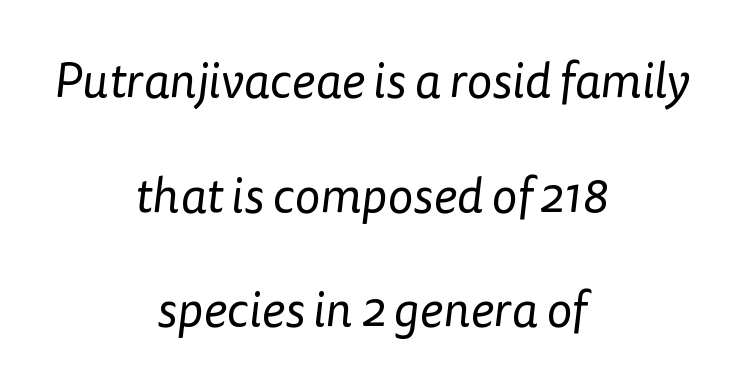
{"serif": "no", "bold": "no", "weight": "regular", "width": "normal", "stroke_contrast": "low", "x_height": "medium", "monospaced": "no", "underline": "no", "align": "center", "line_spacing": "loose", "line_spacing_ratio": 2.34, "letter_spacing": "normal", "letter_spacing_em": 0.0, "glyph_px": 49}
